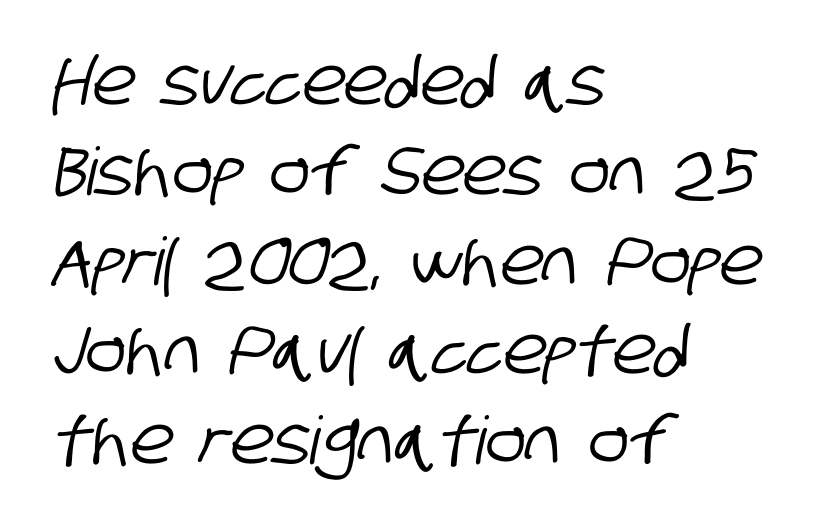
Q: Is the typeface a serif or a sans-serif typeface? A: Sans-serif.
Q: Is the text underlined? A: No.
Q: How is the paragraph aligned? A: Left-aligned.
Q: Is the spacing between letters normal or unusually wide? A: Normal.
Q: Is the spacing between lines tight, normal or loose? A: Normal.
Q: Width (condensed, normal, or wide)? A: Condensed.
Q: Stroke contrast? A: Low.
Q: x-height? A: Large.
Q: Monospaced? A: No.
